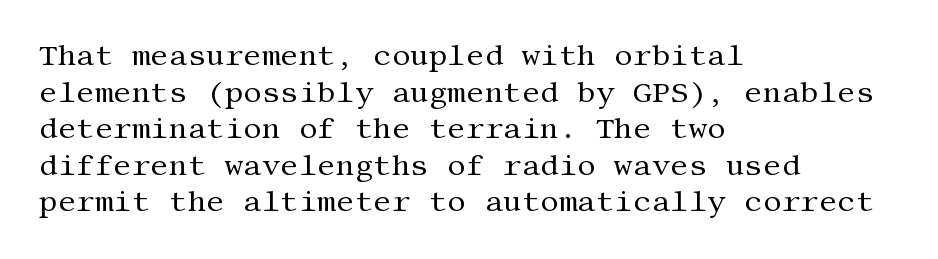
The image shows 29 px regular-weight serif type, upright; set left-aligned, normal line spacing (1.26x), normal letter spacing, not underlined; medium stroke contrast and a large x-height.
